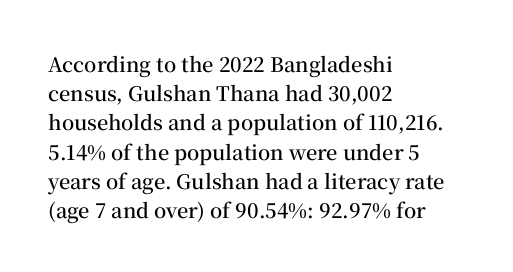
The image shows 20 px text type, upright; set left-aligned, normal line spacing (1.46x), normal letter spacing, not underlined.
